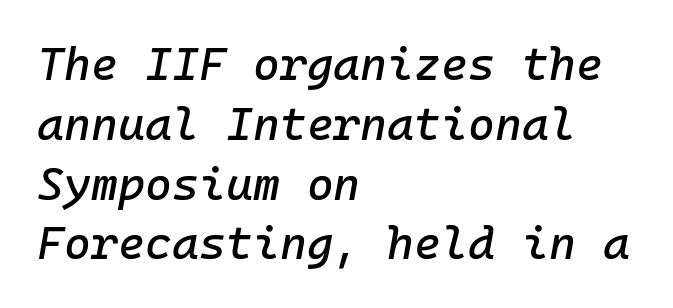
Q: Is the text italic (slanted)? A: Yes, it leans right by about 10 degrees.
Q: Is the text underlined? A: No.
Q: How is the paragraph aligned? A: Left-aligned.
Q: Is the spacing between letters normal or unusually wide? A: Normal.
Q: Is the spacing between lines tight, normal or loose? A: Normal.
Q: Width (condensed, normal, or wide)? A: Normal.
Q: Stroke contrast? A: Low.
Q: x-height? A: Medium.
Q: Monospaced? A: Yes.
